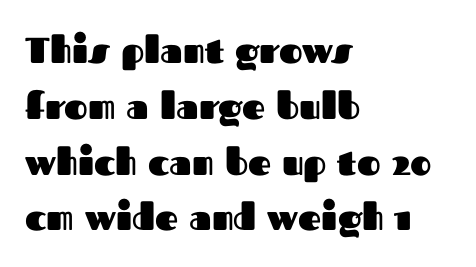
Q: Is the text bold? A: Yes.
Q: Is the text italic (slanted)? A: No, it is upright.
Q: Is the typeface a serif or a sans-serif typeface? A: Sans-serif.
Q: Is the text underlined? A: No.
Q: How is the paragraph aligned? A: Left-aligned.
Q: Is the spacing between letters normal or unusually wide? A: Normal.
Q: Is the spacing between lines tight, normal or loose? A: Normal.
Q: Width (condensed, normal, or wide)? A: Normal.
Q: Stroke contrast? A: Medium.
Q: x-height? A: Medium.
Q: Monospaced? A: No.
